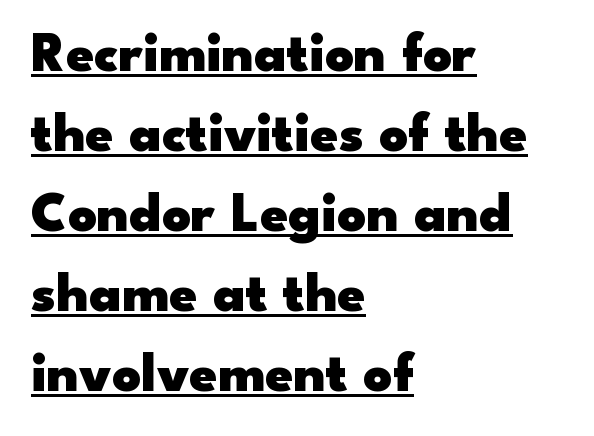
Q: Is the text bold? A: Yes.
Q: Is the text italic (slanted)? A: No, it is upright.
Q: Is the typeface a serif or a sans-serif typeface? A: Sans-serif.
Q: Is the text underlined? A: Yes.
Q: How is the paragraph aligned? A: Left-aligned.
Q: Is the spacing between letters normal or unusually wide? A: Normal.
Q: Is the spacing between lines tight, normal or loose? A: Normal.
Q: Width (condensed, normal, or wide)? A: Wide.
Q: Stroke contrast? A: Low.
Q: x-height? A: Small.
Q: Monospaced? A: No.
